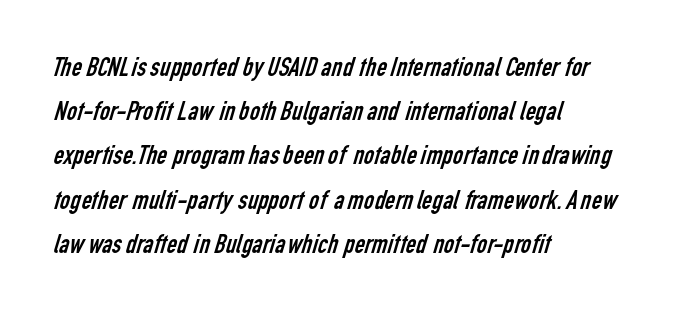
Q: Is the text bold? A: No.
Q: Is the typeface a serif or a sans-serif typeface? A: Sans-serif.
Q: Is the text underlined? A: No.
Q: How is the paragraph aligned? A: Left-aligned.
Q: Is the spacing between letters normal or unusually wide? A: Normal.
Q: Is the spacing between lines tight, normal or loose? A: Normal.
Q: Width (condensed, normal, or wide)? A: Condensed.
Q: Stroke contrast? A: Low.
Q: x-height? A: Medium.
Q: Monospaced? A: No.
